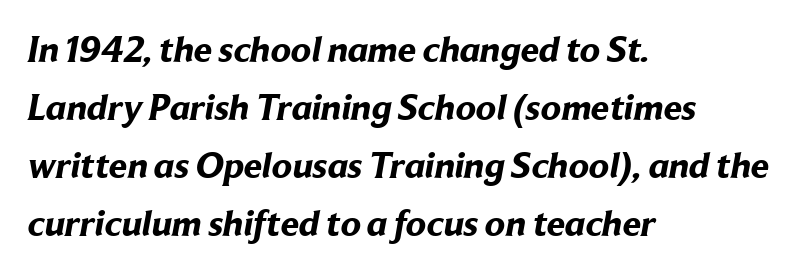
Q: Is the text bold? A: Yes.
Q: Is the typeface a serif or a sans-serif typeface? A: Sans-serif.
Q: Is the text underlined? A: No.
Q: How is the paragraph aligned? A: Left-aligned.
Q: Is the spacing between letters normal or unusually wide? A: Normal.
Q: Is the spacing between lines tight, normal or loose? A: Normal.
Q: Width (condensed, normal, or wide)? A: Normal.
Q: Stroke contrast? A: Low.
Q: x-height? A: Medium.
Q: Monospaced? A: No.
